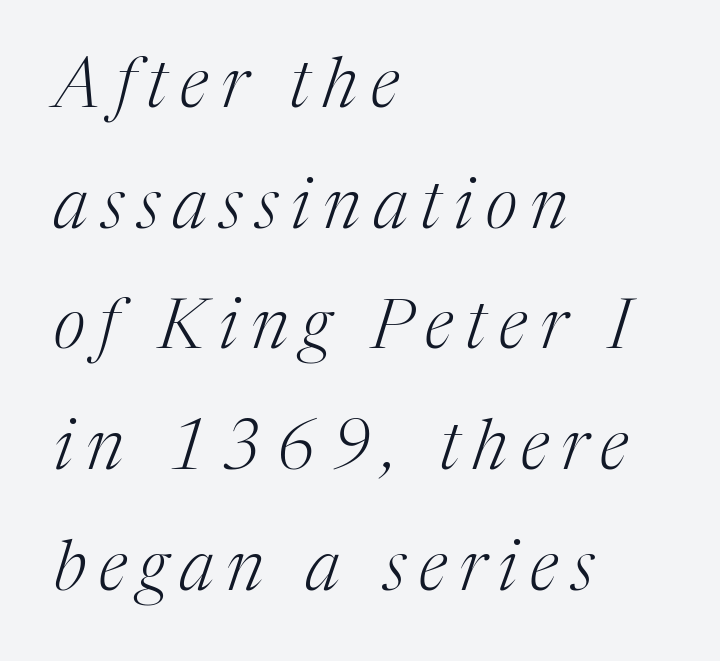
Q: Is the text bold? A: No.
Q: Is the text italic (slanted)? A: Yes, it leans right by about 17 degrees.
Q: Is the typeface a serif or a sans-serif typeface? A: Serif.
Q: Is the text underlined? A: No.
Q: How is the paragraph aligned? A: Left-aligned.
Q: Width (condensed, normal, or wide)? A: Normal.
Q: Stroke contrast? A: Medium.
Q: x-height? A: Medium.
Q: Monospaced? A: No.
